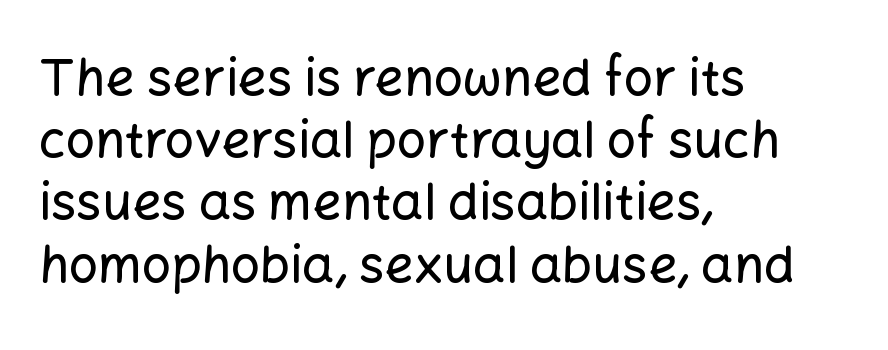
Q: Is the text italic (slanted)? A: No, it is upright.
Q: Is the typeface a serif or a sans-serif typeface? A: Sans-serif.
Q: Is the text underlined? A: No.
Q: How is the paragraph aligned? A: Left-aligned.
Q: Is the spacing between letters normal or unusually wide? A: Normal.
Q: Width (condensed, normal, or wide)? A: Normal.
Q: Stroke contrast? A: Low.
Q: x-height? A: Medium.
Q: Monospaced? A: No.
